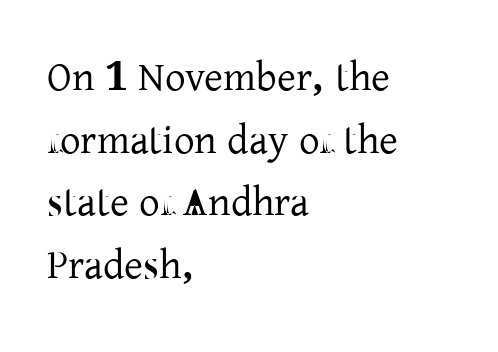
Do the characters align in a grid? No, the font is proportional. When letters stand straight like this, we call the style roman or upright. Honestly, the row spacing looks completely unremarkable. The passage shown is not underscored anywhere. Horizontally, the lines are justified to the leading edge only.
